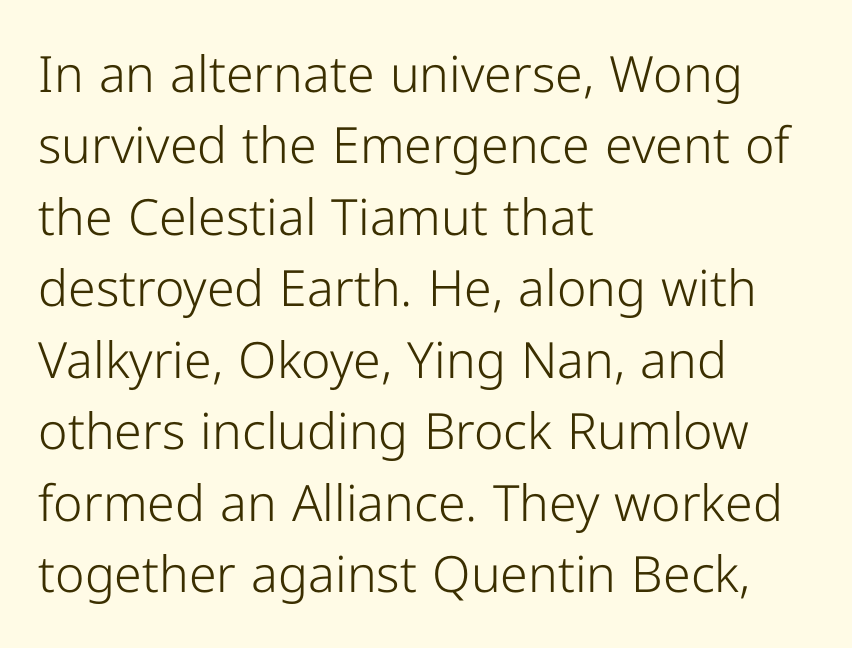
Has an underline been added? It has not. The characters display no serif detailing; their extremities are plain. You could not count columns in this text — the font is proportionally spaced. In terms of leading, this rendering sits right in the middle.
